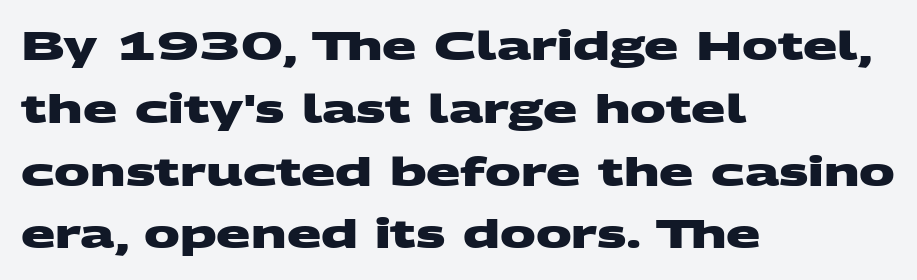
Q: Is the text bold? A: Yes.
Q: Is the typeface a serif or a sans-serif typeface? A: Sans-serif.
Q: Is the text underlined? A: No.
Q: How is the paragraph aligned? A: Left-aligned.
Q: Is the spacing between letters normal or unusually wide? A: Normal.
Q: Is the spacing between lines tight, normal or loose? A: Normal.
Q: Width (condensed, normal, or wide)? A: Wide.
Q: Stroke contrast? A: Medium.
Q: x-height? A: Large.
Q: Monospaced? A: No.
